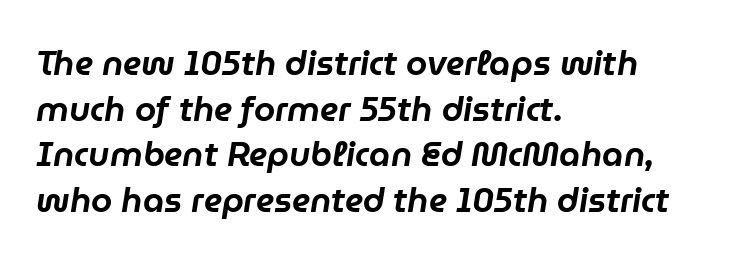
{"italic": "yes", "lean": "right", "slant_degrees": 9, "width": "normal", "stroke_contrast": "low", "x_height": "medium", "monospaced": "no", "underline": "no", "align": "left", "line_spacing": "normal", "line_spacing_ratio": 1.34, "letter_spacing": "normal", "letter_spacing_em": 0.0, "glyph_px": 34}
